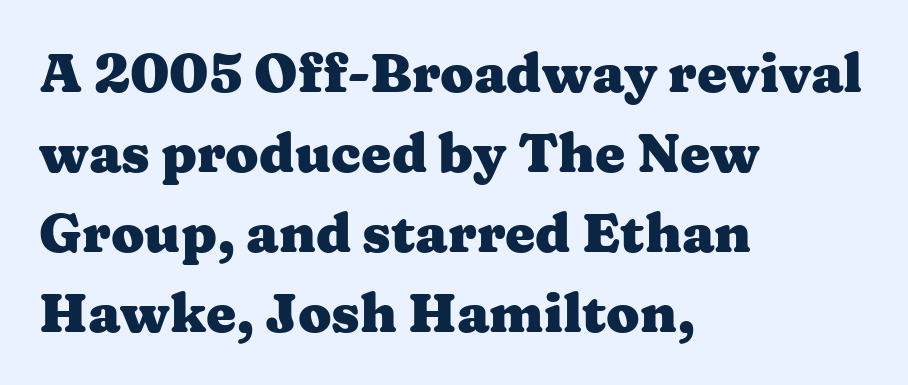
Q: Is the text bold? A: Yes.
Q: Is the text italic (slanted)? A: No, it is upright.
Q: Is the typeface a serif or a sans-serif typeface? A: Serif.
Q: Is the text underlined? A: No.
Q: How is the paragraph aligned? A: Left-aligned.
Q: Is the spacing between letters normal or unusually wide? A: Normal.
Q: Is the spacing between lines tight, normal or loose? A: Normal.
Q: Width (condensed, normal, or wide)? A: Wide.
Q: Stroke contrast? A: Medium.
Q: x-height? A: Medium.
Q: Monospaced? A: No.
